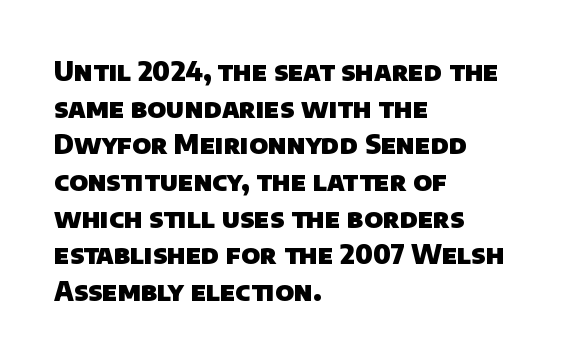
The image shows 26 px bold type; set left-aligned, normal line spacing (1.41x), normal letter spacing, not underlined.
